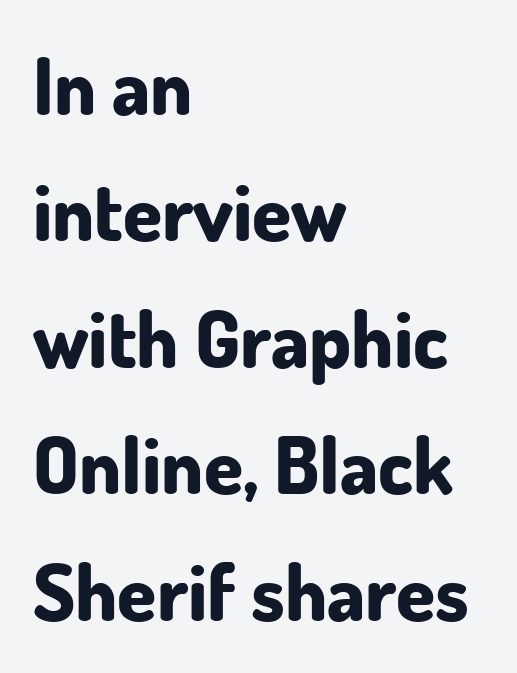
Q: Is the text bold? A: Yes.
Q: Is the text italic (slanted)? A: No, it is upright.
Q: Is the typeface a serif or a sans-serif typeface? A: Sans-serif.
Q: Is the text underlined? A: No.
Q: How is the paragraph aligned? A: Left-aligned.
Q: Is the spacing between letters normal or unusually wide? A: Normal.
Q: Is the spacing between lines tight, normal or loose? A: Normal.
Q: Width (condensed, normal, or wide)? A: Normal.
Q: Stroke contrast? A: Low.
Q: x-height? A: Small.
Q: Monospaced? A: No.
